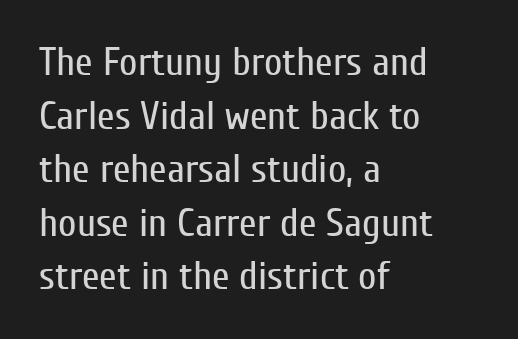
{"serif": "no", "italic": "no", "bold": "no", "weight": "regular", "width": "condensed", "stroke_contrast": "low", "x_height": "medium", "monospaced": "no", "underline": "no", "align": "left", "line_spacing": "normal", "line_spacing_ratio": 1.34, "letter_spacing": "normal", "letter_spacing_em": 0.0, "glyph_px": 40}
